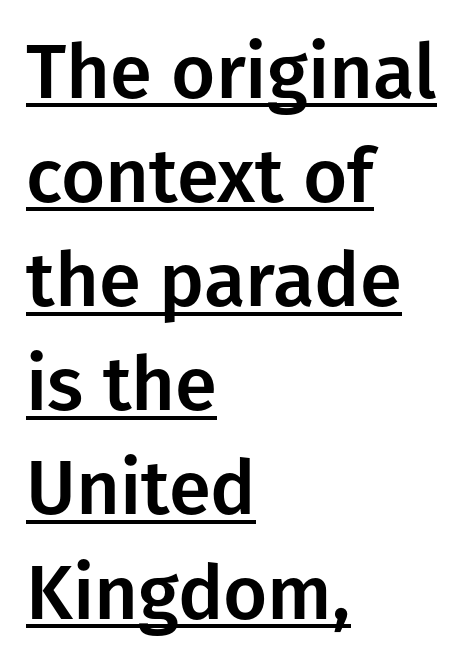
{"serif": "no", "italic": "no", "width": "normal", "stroke_contrast": "low", "x_height": "medium", "monospaced": "no", "underline": "yes", "align": "left", "line_spacing": "normal", "line_spacing_ratio": 1.37, "letter_spacing": "normal", "letter_spacing_em": 0.0, "glyph_px": 76}
